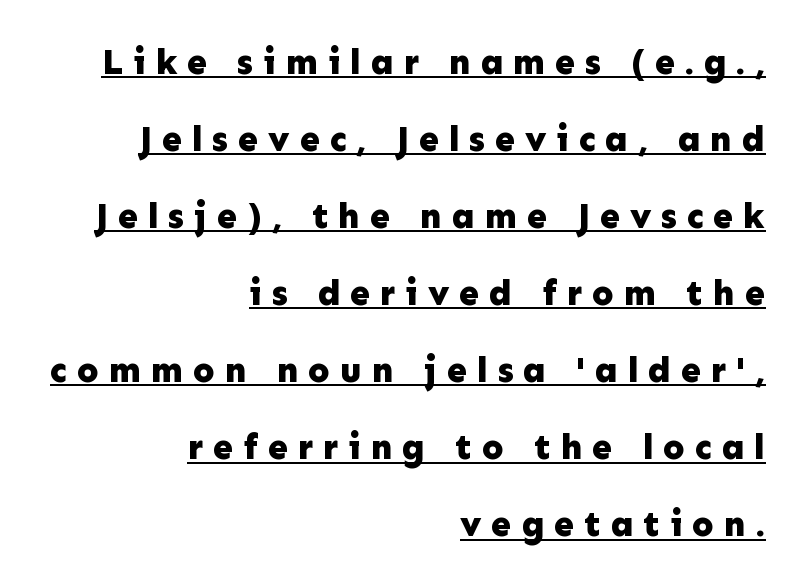
The image shows 36 px bold sans-serif type, upright; set right-aligned, loose line spacing (2.14x), unusually wide letter spacing (+0.27 em), underlined; low stroke contrast and a medium x-height.
